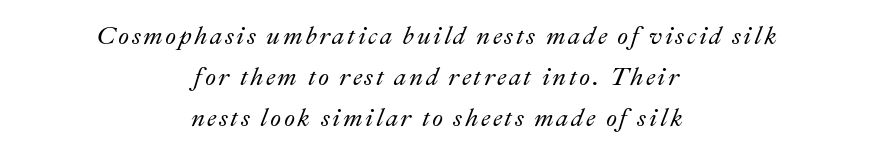
Q: Is the text italic (slanted)? A: Yes, it leans right by about 22 degrees.
Q: Is the text underlined? A: No.
Q: How is the paragraph aligned? A: Centered.
Q: Is the spacing between lines tight, normal or loose? A: Normal.
